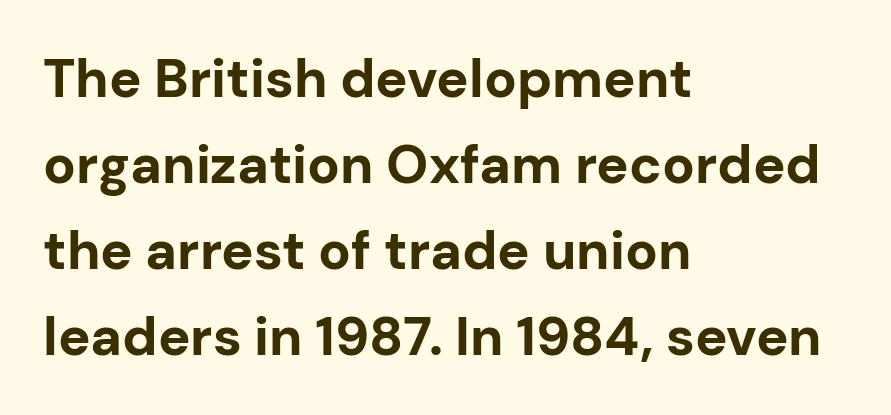
The image shows 54 px bold sans-serif type, upright; set left-aligned, normal line spacing (1.59x), normal letter spacing, not underlined; low stroke contrast and a medium x-height.
